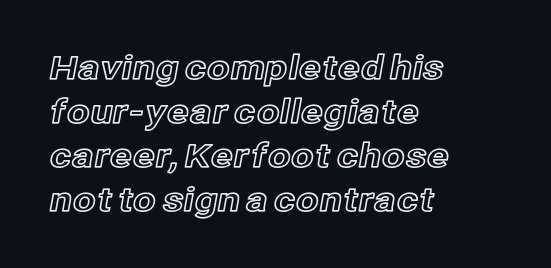
Q: Is the text italic (slanted)? A: Yes.
Q: Is the text underlined? A: No.
Q: How is the paragraph aligned? A: Left-aligned.
Q: Is the spacing between letters normal or unusually wide? A: Normal.
Q: Is the spacing between lines tight, normal or loose? A: Normal.
Q: Width (condensed, normal, or wide)? A: Normal.
Q: x-height? A: Medium.
Q: Monospaced? A: No.
